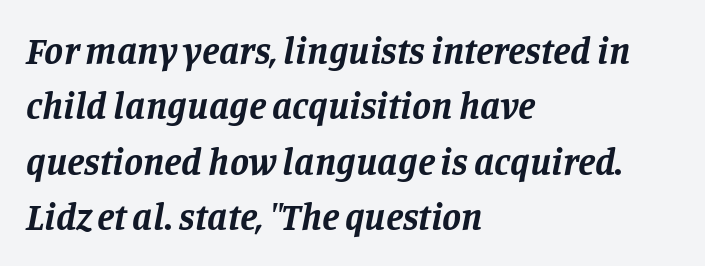
The image shows 38 px bold serif type, italic (leaning right); set left-aligned, normal line spacing (1.46x), normal letter spacing, not underlined; low stroke contrast and a large x-height.
